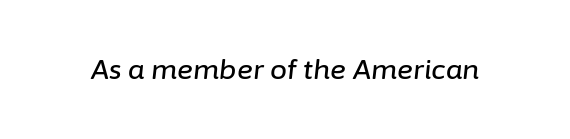
{"italic": "yes", "lean": "right", "slant_degrees": 6, "underline": "no", "letter_spacing": "normal", "letter_spacing_em": 0.0, "glyph_px": 27}
